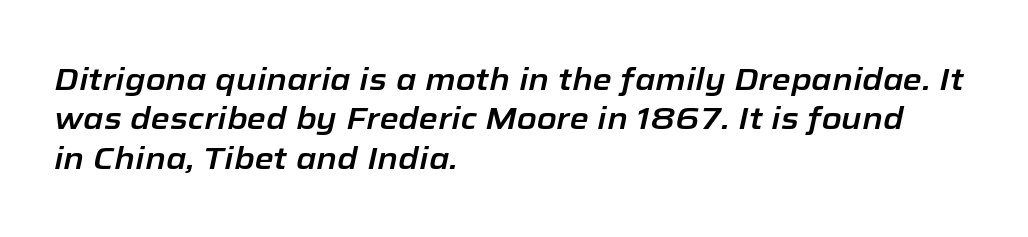
Is the block centered? No — it sits flush against the left margin. Plain, unruled lines of type. The face used here is rendered with its standard letterfit. These lines are rendered in a variable-pitch font. Slanted lettering throughout.
